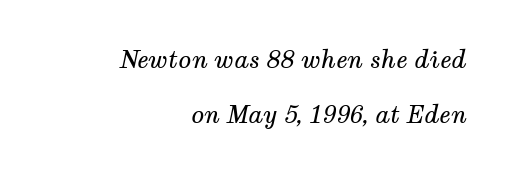
The passage shown stacks its lines with a broad gap. In terms of posture, this sample is oblique. Letters rest on an invisible, unmarked baseline. Casual observation: everything's shoved over to the right. Unbolded letterforms with no extra heft. These lines keep a tight, regular rhythm from letter to letter.
